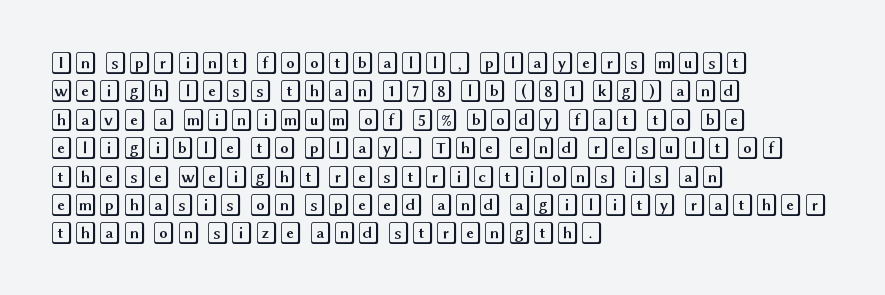
Does extra space separate the letters? No, they use regular spacing. Rows of type keep a routine distance in the vertical direction. Descender tails drop into unmarked territory. No italicization has been applied; the sample stays upright.
